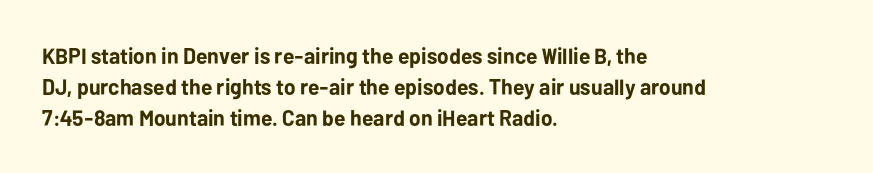
{"italic": "no", "bold": "yes", "underline": "no", "align": "left", "line_spacing": "normal", "line_spacing_ratio": 1.4, "letter_spacing": "normal", "letter_spacing_em": 0.0, "glyph_px": 22}
